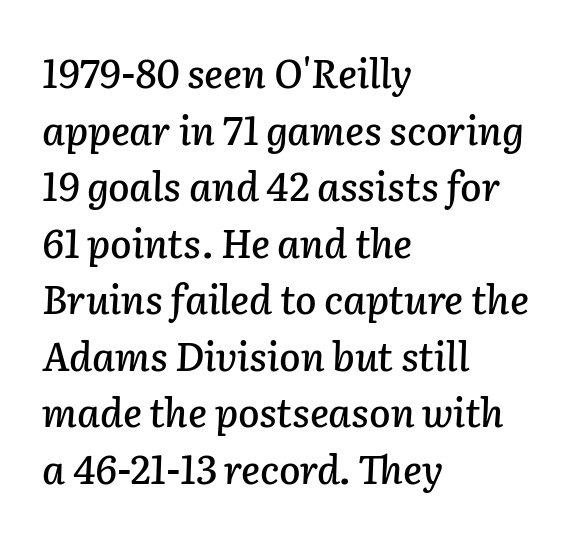
Is this a fixed-width face? No — the glyphs have proportional, varying widths. Honestly, the row spacing looks completely unremarkable. Honestly, there is no underline to notice here at all. Left-aligned paragraph, ragged on the right. Standard letterfit; no display-style spreading of the glyphs.
